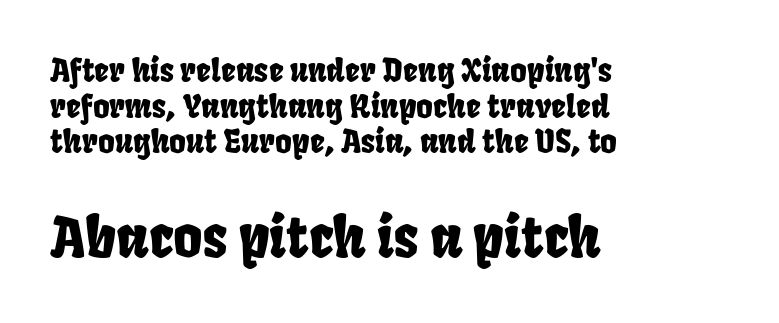
{"serif": "no", "width": "condensed", "stroke_contrast": "low", "x_height": "large", "monospaced": "no", "underline": "no", "align": "left", "line_spacing": "tight", "line_spacing_ratio": 1.11, "letter_spacing": "normal", "letter_spacing_em": 0.0, "larger_block": "second", "size_ratio": 1.75, "glyph_px": 56}
